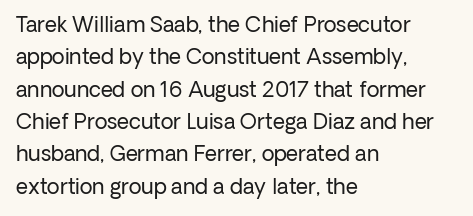
{"italic": "no", "bold": "no", "underline": "no", "align": "left", "line_spacing": "normal", "line_spacing_ratio": 1.54, "letter_spacing": "normal", "letter_spacing_em": 0.0, "glyph_px": 21}
